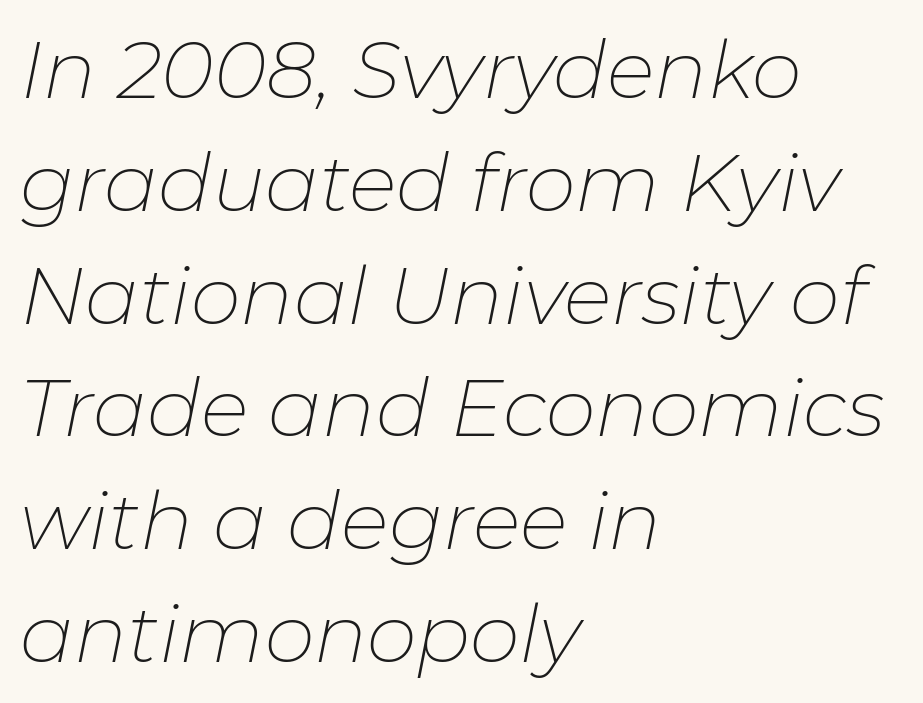
The image shows 80 px thin type, italic (leaning right); set left-aligned, normal line spacing (1.41x), normal letter spacing, not underlined; low stroke contrast and a medium x-height.
